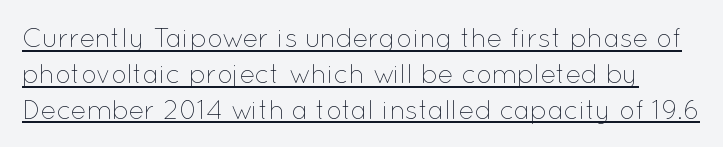
Q: Is the text bold? A: No.
Q: Is the text italic (slanted)? A: No, it is upright.
Q: Is the text underlined? A: Yes.
Q: Is the spacing between letters normal or unusually wide? A: Normal.
Q: Is the spacing between lines tight, normal or loose? A: Normal.
